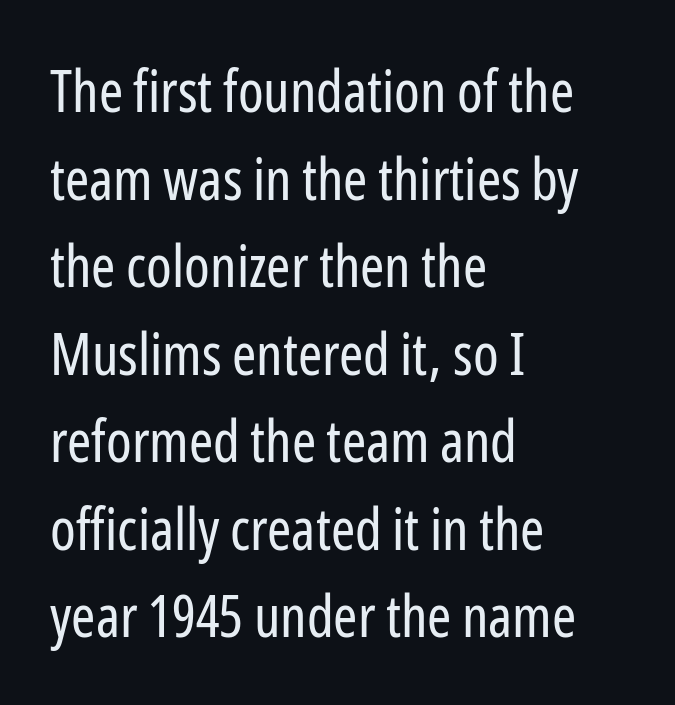
The glyphs are unaccompanied by any horizontal stroke below them. Serifs: no, the terminals of the letterforms are clean. Teacher's note: observe the even left margin — that is flush-left alignment. Is the type heavy? It reads as light-to-regular instead.
